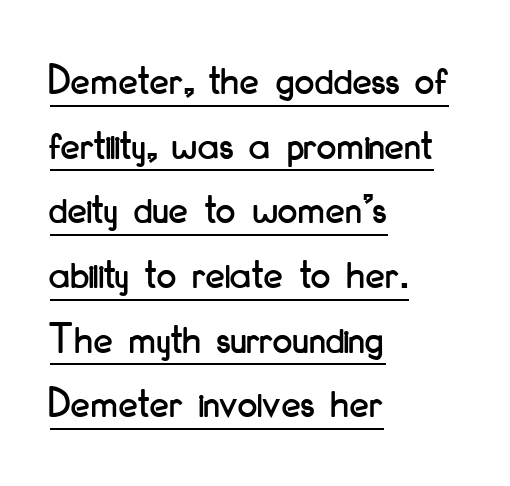
{"serif": "no", "italic": "no", "width": "condensed", "stroke_contrast": "low", "x_height": "small", "monospaced": "no", "underline": "yes", "align": "left", "line_spacing": "normal", "line_spacing_ratio": 1.47, "letter_spacing": "normal", "letter_spacing_em": 0.0, "glyph_px": 44}
